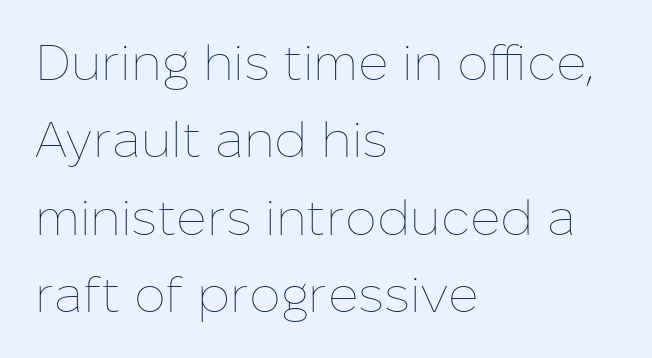
The image shows 50 px thin type, upright; set left-aligned, normal line spacing (1.55x), normal letter spacing, not underlined; low stroke contrast and a medium x-height.
